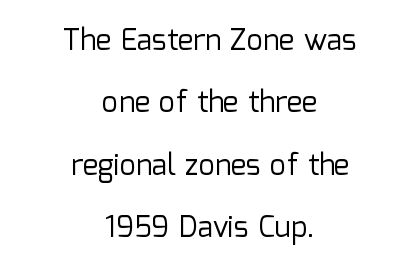
{"serif": "no", "italic": "no", "bold": "no", "weight": "regular", "width": "normal", "stroke_contrast": "low", "x_height": "medium", "monospaced": "no", "underline": "no", "align": "center", "line_spacing": "loose", "line_spacing_ratio": 2.15, "letter_spacing": "normal", "letter_spacing_em": 0.0, "glyph_px": 29}
